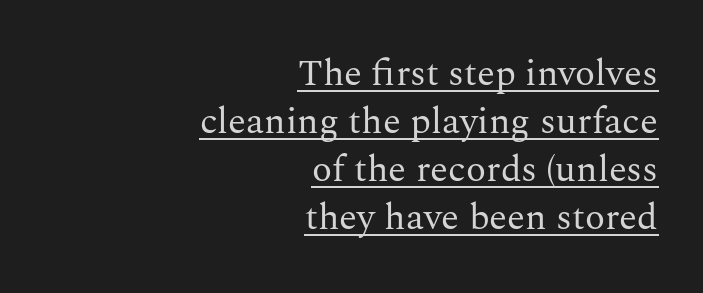
The letters advance in unequal steps, a hallmark of proportional type. The characters display serif detailing at their extremities. The specimen reads as upright at a glance. How are the letters spaced? Ordinarily, with no added tracking. These glyphs show unthickened strokes, regular width or finer. This sample carries an underscore along the baseline area.
